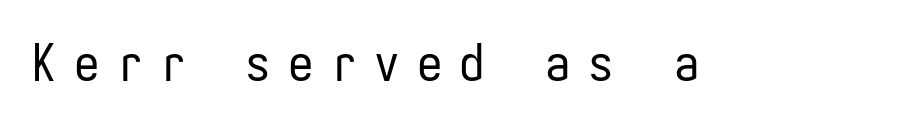
The letters march in equal steps, a hallmark of fixed-pitch type. No word sits above an underline. Designer's note — italics off, roman on. I'd call this a sans setting — the letters go barefoot. No extra ink here — the face is not bold. Tracking value appears strongly positive — letters spread wide.
